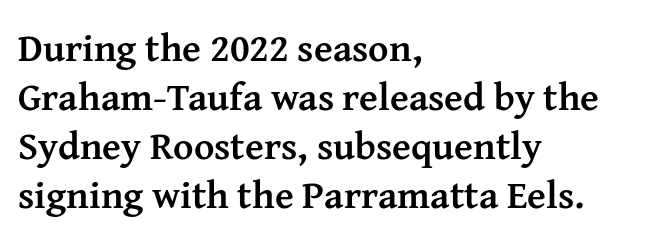
{"serif": "yes", "italic": "no", "bold": "yes", "weight": "semibold", "width": "normal", "stroke_contrast": "medium", "x_height": "medium", "monospaced": "no", "underline": "no", "align": "left", "line_spacing": "normal", "line_spacing_ratio": 1.26, "letter_spacing": "normal", "letter_spacing_em": 0.0, "glyph_px": 39}
